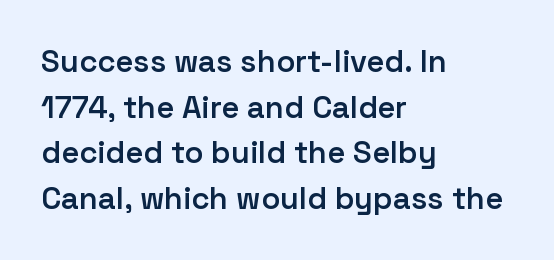
The image shows 31 px semibold sans-serif type, upright; set left-aligned, normal line spacing (1.47x), normal letter spacing, not underlined; low stroke contrast and a medium x-height.
